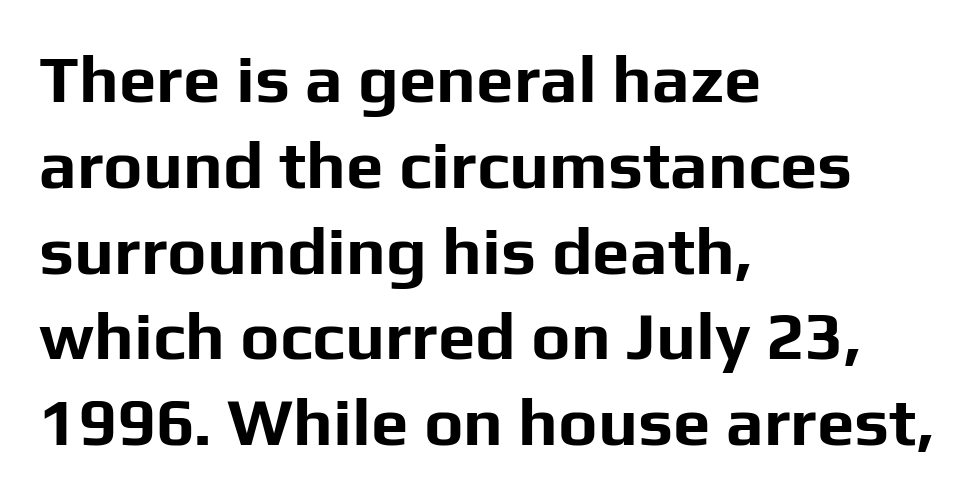
{"serif": "no", "italic": "no", "bold": "yes", "weight": "bold", "width": "normal", "stroke_contrast": "low", "x_height": "medium", "monospaced": "no", "underline": "no", "align": "left", "line_spacing": "normal", "line_spacing_ratio": 1.28, "letter_spacing": "normal", "letter_spacing_em": 0.0, "glyph_px": 67}
